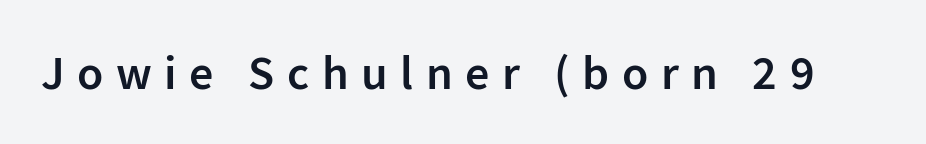
{"serif": "no", "italic": "no", "bold": "semi", "weight": "semibold", "width": "normal", "stroke_contrast": "low", "x_height": "medium", "monospaced": "no", "underline": "no", "letter_spacing": "wide", "letter_spacing_em": 0.26, "glyph_px": 48}
